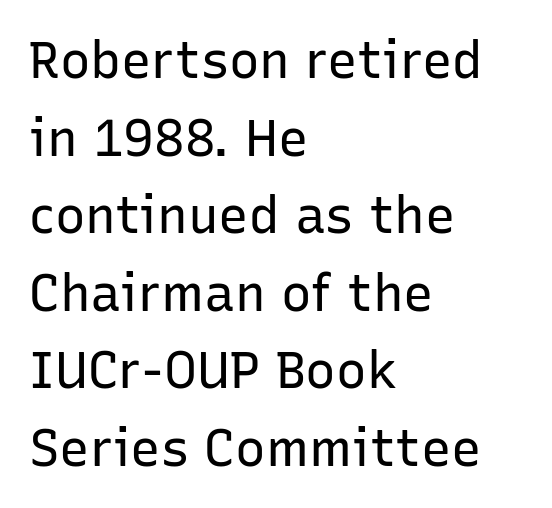
Observe the absence of serifs on each vertical stroke in this sample. The letterforms sit shoulder to shoulder at normal distance. You could not count columns in this text — the font is proportionally spaced. The lines sit at an ordinary, default distance from one another. Ascenders rise straight up at ninety degrees. Glance below the letters and you will spot only blank space.
